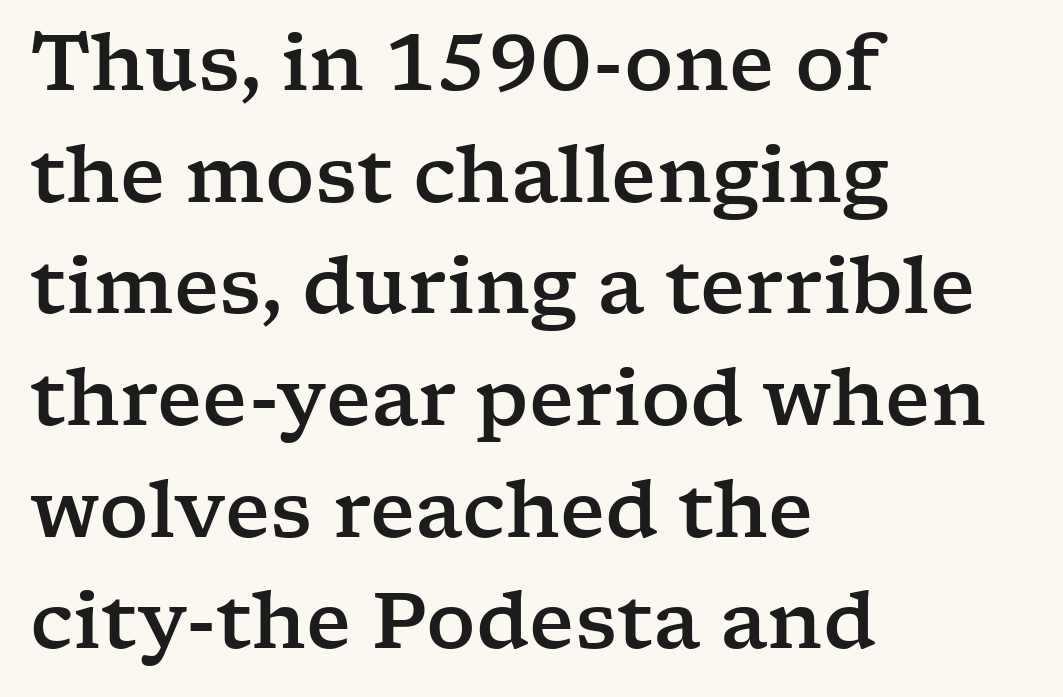
Q: Is the text italic (slanted)? A: No, it is upright.
Q: Is the typeface a serif or a sans-serif typeface? A: Serif.
Q: Is the text underlined? A: No.
Q: How is the paragraph aligned? A: Left-aligned.
Q: Is the spacing between letters normal or unusually wide? A: Normal.
Q: Is the spacing between lines tight, normal or loose? A: Normal.
Q: Width (condensed, normal, or wide)? A: Wide.
Q: Stroke contrast? A: Low.
Q: x-height? A: Medium.
Q: Monospaced? A: No.
